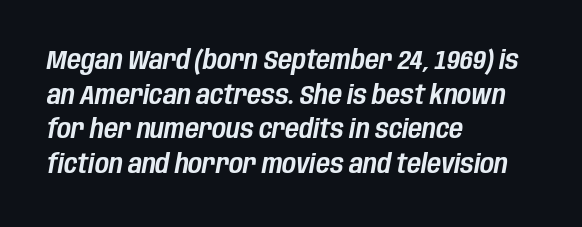
The image shows 27 px text type, italic (leaning right); set left-aligned, normal line spacing (1.28x), normal letter spacing, not underlined.
